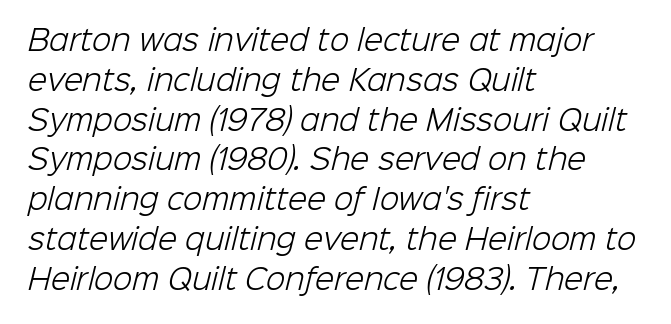
Q: Is the text bold? A: No.
Q: Is the typeface a serif or a sans-serif typeface? A: Sans-serif.
Q: Is the text underlined? A: No.
Q: How is the paragraph aligned? A: Left-aligned.
Q: Is the spacing between letters normal or unusually wide? A: Normal.
Q: Is the spacing between lines tight, normal or loose? A: Normal.
Q: Width (condensed, normal, or wide)? A: Normal.
Q: Stroke contrast? A: Low.
Q: x-height? A: Medium.
Q: Monospaced? A: No.
